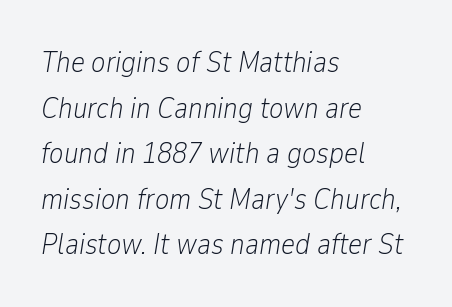
The image shows 30 px light, condensed type, italic (leaning right); set left-aligned, normal line spacing (1.52x), normal letter spacing, not underlined; low stroke contrast and a medium x-height.
